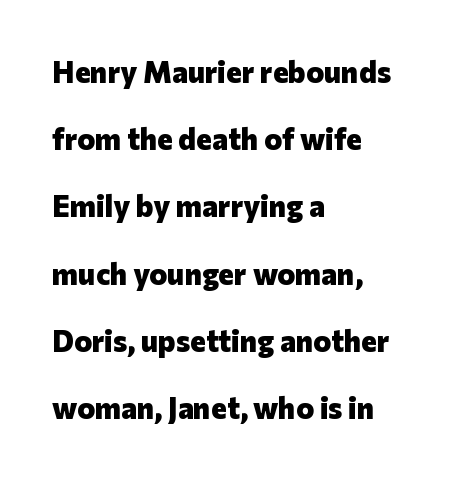
Think of a printed novel: that variable character pitch is what you see here. The words here are not underlined. You'd pick this weight for a headline — it's a proper bold. If you measured baseline to baseline, you'd find a long distance. The letters sit at their default tracking, neither squeezed nor spread.
